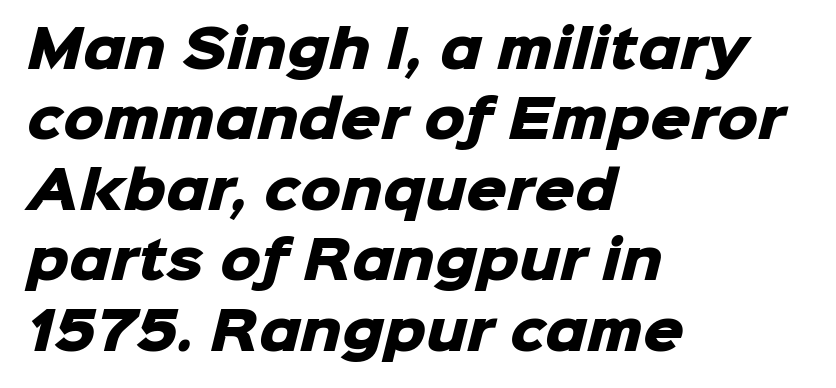
{"serif": "no", "bold": "yes", "weight": "heavy", "width": "normal", "stroke_contrast": "low", "x_height": "medium", "monospaced": "no", "underline": "no", "align": "left", "line_spacing": "normal", "line_spacing_ratio": 1.38, "letter_spacing": "normal", "letter_spacing_em": 0.0, "glyph_px": 51}
